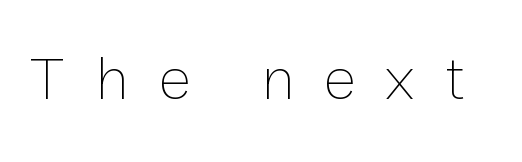
{"italic": "no", "bold": "no", "weight": "thin", "width": "normal", "stroke_contrast": "low", "x_height": "medium", "monospaced": "no", "underline": "no", "letter_spacing": "wide", "letter_spacing_em": 0.49, "glyph_px": 61}
